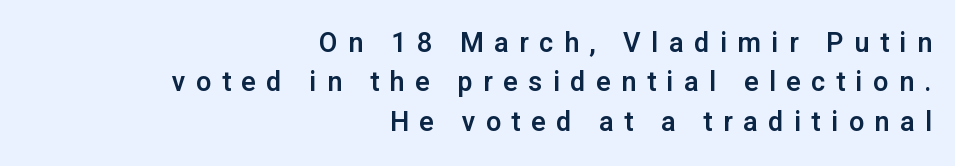
If you measured baseline to baseline, you'd find a middling distance. Do the letters lean? They stand straight. Underline: absent. All the whitespace from short lines collects on the left. Loose tracking; the words dissolve into strings of separated letters.
